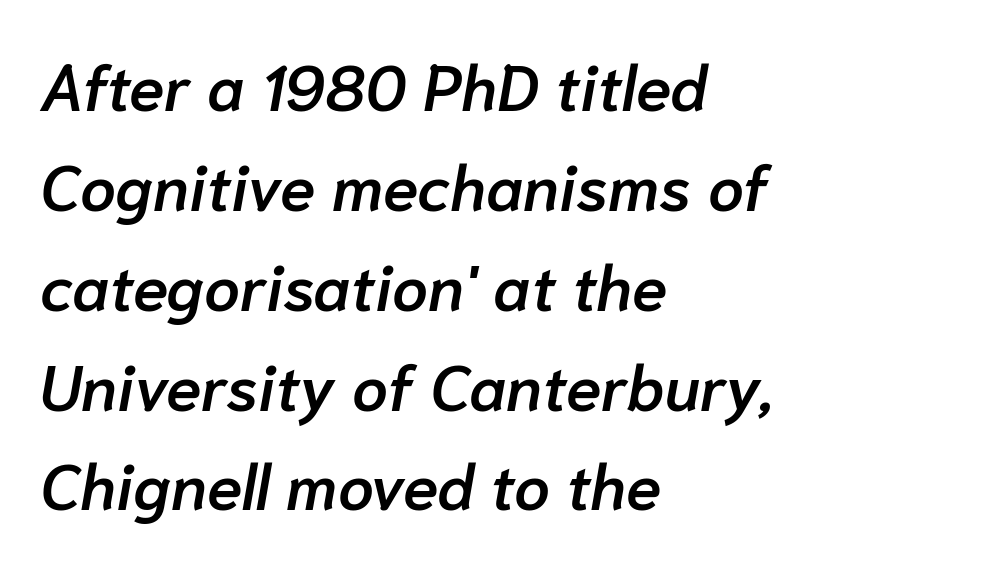
Spacing verdict: proportional, widths tailored to each character. The typography opts for an oblique posture over an upright one. The space directly below the letters is spotless. Regular leading. Emphasis by weight is partial: semibold.
